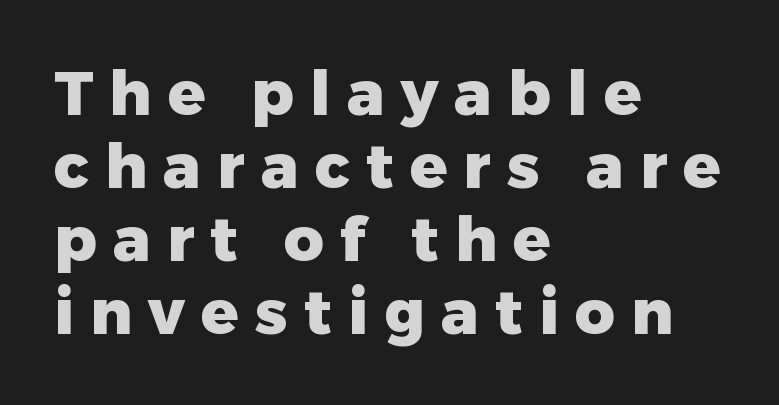
Anything drawn beneath the words? Only blank space. Think of a printed novel: that variable character pitch is what you see here. Display-style spreading of the glyphs; the letterfit is very open. Plenty of ink on the page — the face is bold. One-word summary of the alignment: left. This rendering employs a face without finishing strokes, i.e., a sans-serif.
